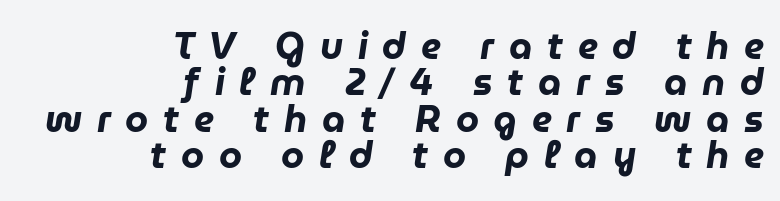
The image shows 37 px heavy type, italic (leaning right); set right-aligned, tight line spacing (0.98x), unusually wide letter spacing (+0.4 em), not underlined; low stroke contrast and a medium x-height.
